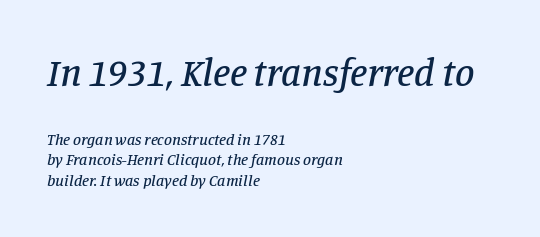
{"serif": "yes", "italic": "yes", "lean": "right", "slant_degrees": 11, "width": "normal", "stroke_contrast": "low", "x_height": "large", "monospaced": "no", "underline": "no", "align": "left", "line_spacing": "normal", "line_spacing_ratio": 1.29, "letter_spacing": "normal", "letter_spacing_em": 0.0, "larger_block": "first", "size_ratio": 2.44, "glyph_px": 39}
